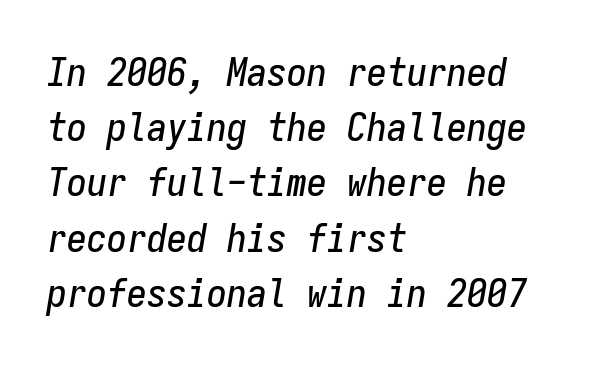
Q: Is the text italic (slanted)? A: Yes, it leans right by about 9 degrees.
Q: Is the text underlined? A: No.
Q: How is the paragraph aligned? A: Left-aligned.
Q: Is the spacing between letters normal or unusually wide? A: Normal.
Q: Is the spacing between lines tight, normal or loose? A: Normal.
Q: Width (condensed, normal, or wide)? A: Condensed.
Q: Stroke contrast? A: Low.
Q: x-height? A: Medium.
Q: Monospaced? A: Yes.
